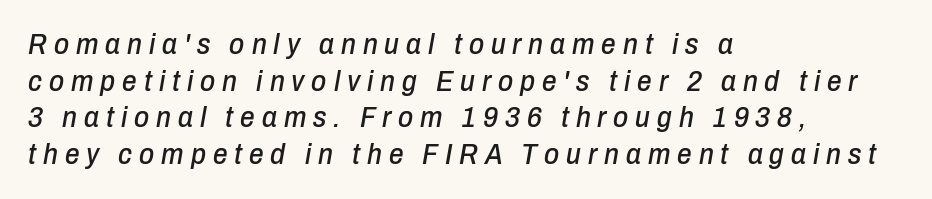
Q: Is the text italic (slanted)? A: Yes, it leans right by about 10 degrees.
Q: Is the text underlined? A: No.
Q: How is the paragraph aligned? A: Left-aligned.
Q: Is the spacing between letters normal or unusually wide? A: Unusually wide.
Q: Is the spacing between lines tight, normal or loose? A: Normal.
Q: Width (condensed, normal, or wide)? A: Condensed.
Q: Stroke contrast? A: Low.
Q: x-height? A: Medium.
Q: Monospaced? A: No.
